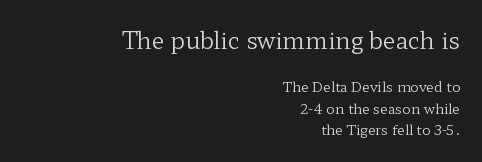
{"italic": "no", "bold": "no", "underline": "no", "align": "right", "line_spacing": "normal", "line_spacing_ratio": 1.52, "letter_spacing": "normal", "letter_spacing_em": 0.0, "larger_block": "first", "size_ratio": 1.64, "glyph_px": 23}
